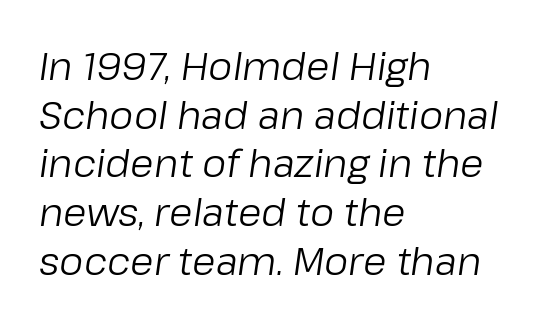
Lines of text with bare space underneath. Short and long lines alike share a common starting point at left. Each letter keeps its own natural width here, so spacing adapts to shape. Bold? No — there's no thickening of the strokes.
